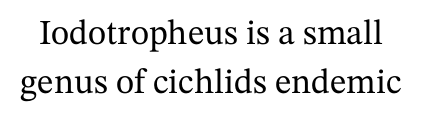
The image shows 35 px serif type, upright; set normal line spacing (1.39x), normal letter spacing, not underlined; medium stroke contrast and a medium x-height.
